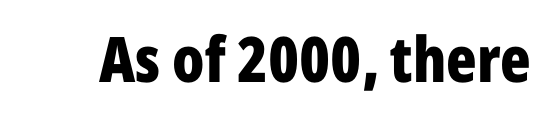
Q: Is the text bold? A: Yes.
Q: Is the text italic (slanted)? A: No, it is upright.
Q: Is the typeface a serif or a sans-serif typeface? A: Sans-serif.
Q: Is the text underlined? A: No.
Q: Is the spacing between letters normal or unusually wide? A: Normal.
Q: Width (condensed, normal, or wide)? A: Condensed.
Q: Stroke contrast? A: Low.
Q: x-height? A: Medium.
Q: Monospaced? A: No.
